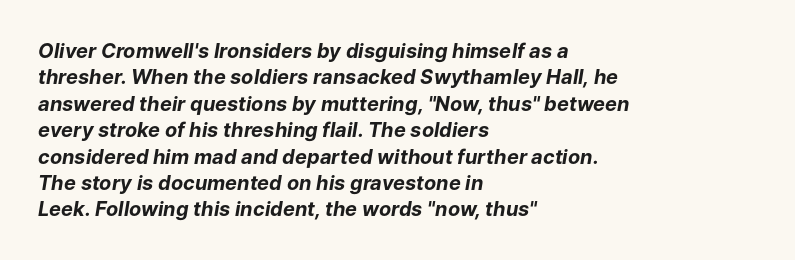
Evenly set lines give the paragraph a standard silhouette. Notice how the passage keeps a crisp vertical edge on the left only. Emphasis by weight is at full strength: bold. The passage shown is not underscored anywhere. Style check: oblique. Nothing unusual about the tracking: characters are spaced as the font intends.
